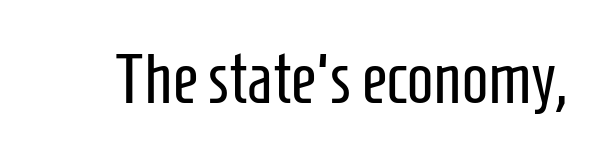
Nothing heavy about these letters — not bold at all. It's the straight-up-and-down kind of type. Looks like regular typesetting: each glyph gets only the width it needs. Honestly, there is no underline to notice here at all. Font category for this specimen: sans-serif. Tracking value appears to be zero — textbook default spacing.
